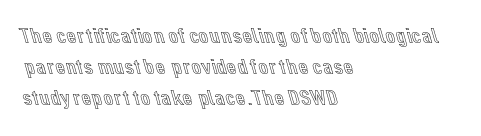
The image shows 22 px text type; set left-aligned, normal line spacing (1.41x), normal letter spacing, not underlined.
